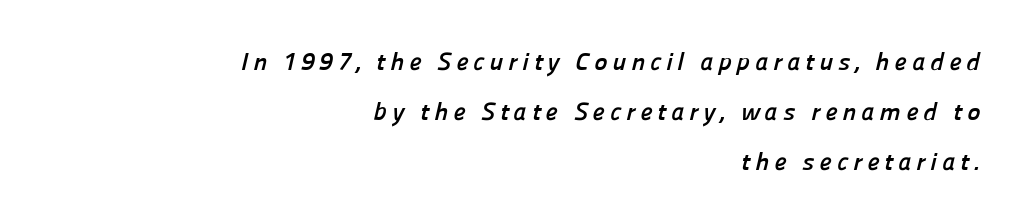
{"bold": "yes", "underline": "no", "align": "right", "line_spacing": "loose", "line_spacing_ratio": 2.0, "letter_spacing": "wide", "letter_spacing_em": 0.2, "glyph_px": 25}
